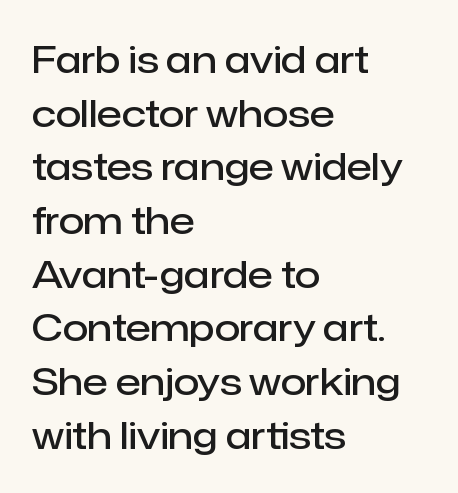
{"serif": "no", "italic": "no", "bold": "semi", "weight": "semibold", "width": "normal", "stroke_contrast": "low", "x_height": "medium", "monospaced": "no", "underline": "no", "align": "left", "line_spacing": "normal", "line_spacing_ratio": 1.45, "letter_spacing": "normal", "letter_spacing_em": 0.0, "glyph_px": 37}
